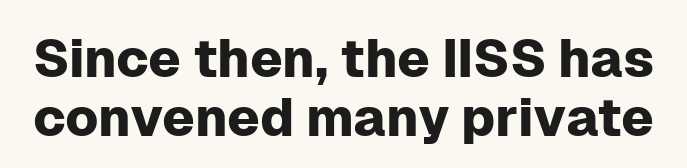
Q: Is the text italic (slanted)? A: No, it is upright.
Q: Is the typeface a serif or a sans-serif typeface? A: Sans-serif.
Q: Is the text underlined? A: No.
Q: Is the spacing between letters normal or unusually wide? A: Normal.
Q: Is the spacing between lines tight, normal or loose? A: Tight.
Q: Width (condensed, normal, or wide)? A: Normal.
Q: Stroke contrast? A: Low.
Q: x-height? A: Medium.
Q: Monospaced? A: No.
